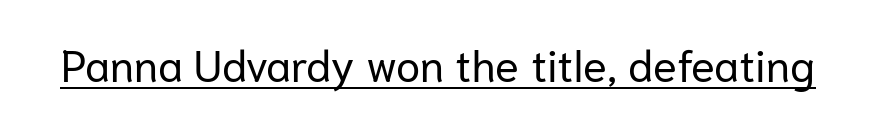
{"serif": "no", "italic": "no", "bold": "no", "weight": "regular", "width": "normal", "stroke_contrast": "low", "x_height": "medium", "monospaced": "no", "underline": "yes", "letter_spacing": "normal", "letter_spacing_em": 0.0, "glyph_px": 44}
